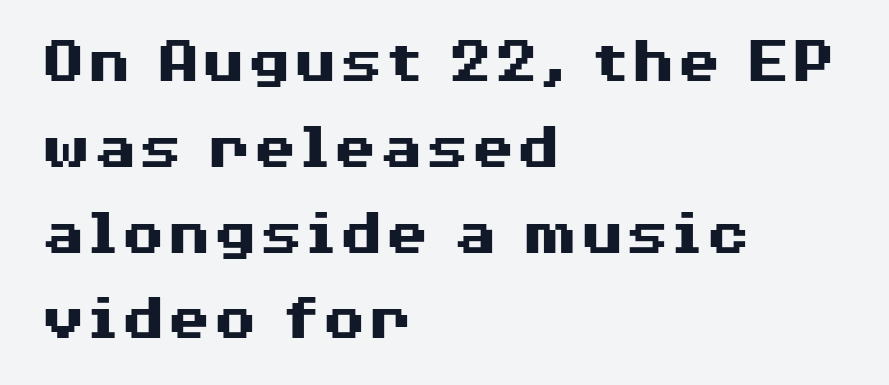
Q: Is the text bold? A: Yes.
Q: Is the text italic (slanted)? A: No, it is upright.
Q: Is the typeface a serif or a sans-serif typeface? A: Sans-serif.
Q: Is the text underlined? A: No.
Q: How is the paragraph aligned? A: Left-aligned.
Q: Is the spacing between letters normal or unusually wide? A: Normal.
Q: Is the spacing between lines tight, normal or loose? A: Normal.
Q: Width (condensed, normal, or wide)? A: Wide.
Q: Stroke contrast? A: Medium.
Q: x-height? A: Medium.
Q: Monospaced? A: No.
